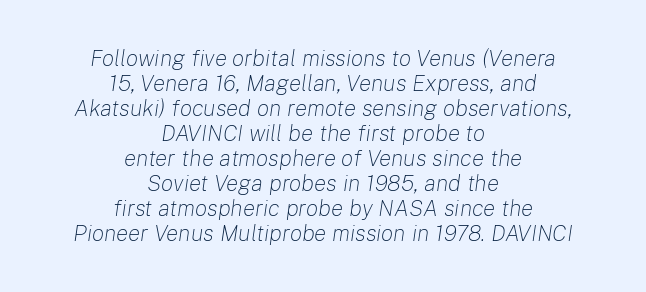
The image shows 23 px text type, italic (leaning right); set centered, tight line spacing (1.09x), normal letter spacing, not underlined.
